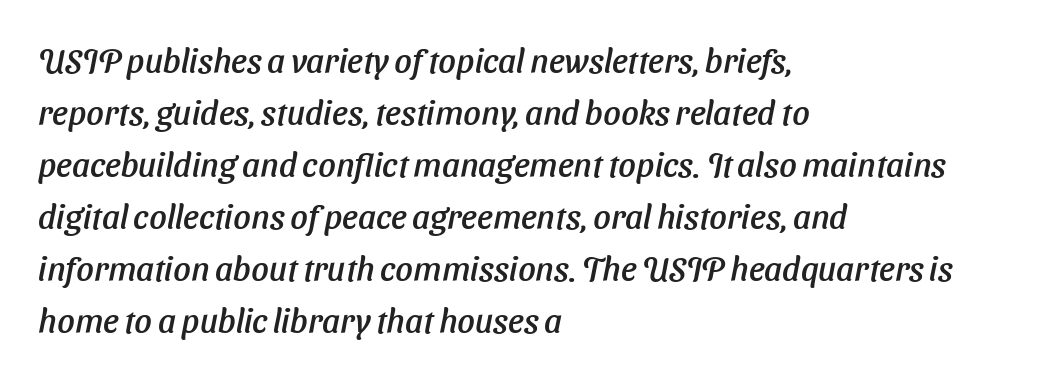
Tracking value appears to be zero — textbook default spacing. Each new line begins a customary step beneath the previous one. Underlining? Definitely not there. This is oblique type, the kind used for emphasis or titles. These lines are rendered in a variable-pitch font.
